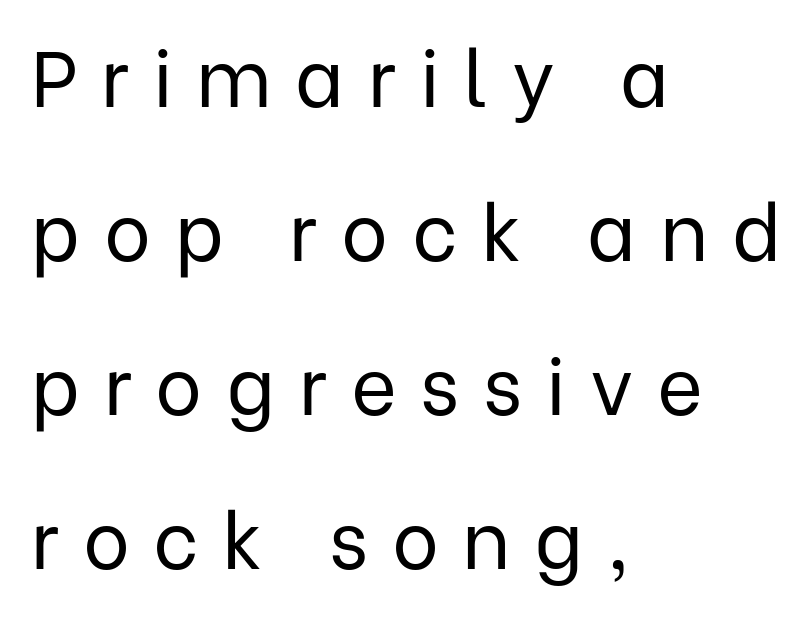
Does the lettering tilt? It doesn't — this is upright. Do the characters align in a grid? No, the font is proportional. Does the type have serifs? No, each stem ends abruptly. Anything drawn beneath the words? Only blank space. The lines in this sample share a left origin and differ only in where they stop.
